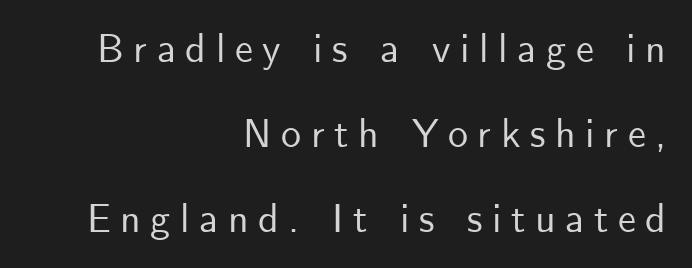
{"serif": "no", "italic": "no", "width": "normal", "stroke_contrast": "low", "x_height": "small", "monospaced": "no", "underline": "no", "align": "right", "line_spacing": "loose", "line_spacing_ratio": 2.12, "letter_spacing": "wide", "letter_spacing_em": 0.24, "glyph_px": 40}
